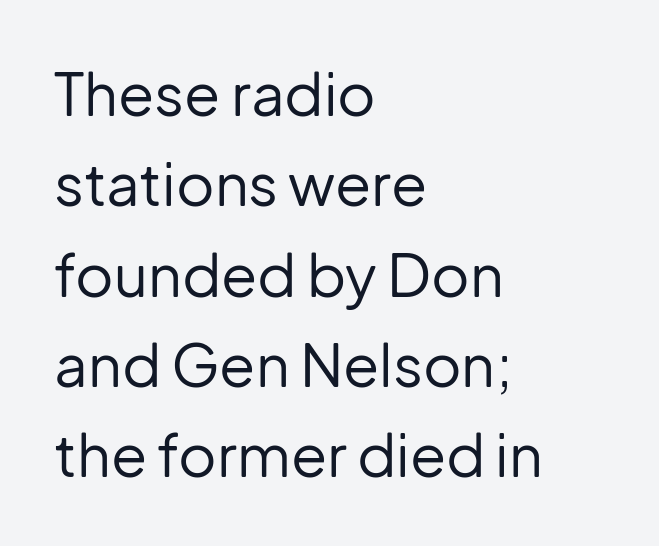
The image shows 59 px regular-weight sans-serif type, upright; set left-aligned, normal line spacing (1.53x), normal letter spacing, not underlined; low stroke contrast and a medium x-height.
